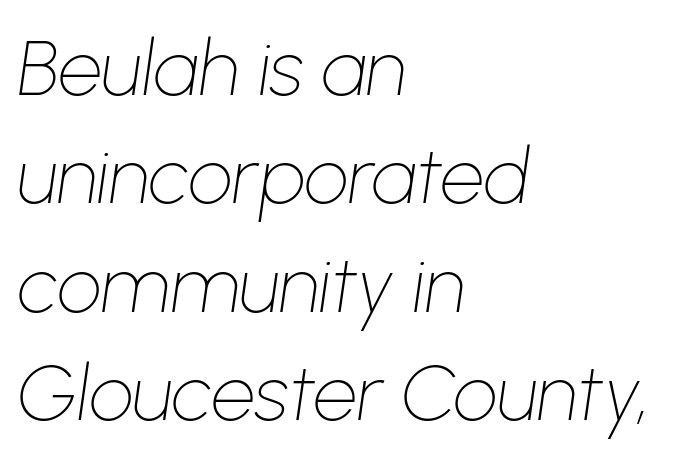
The image shows 78 px thin type, italic (leaning right); set left-aligned, normal line spacing (1.39x), normal letter spacing, not underlined; low stroke contrast and a medium x-height.
